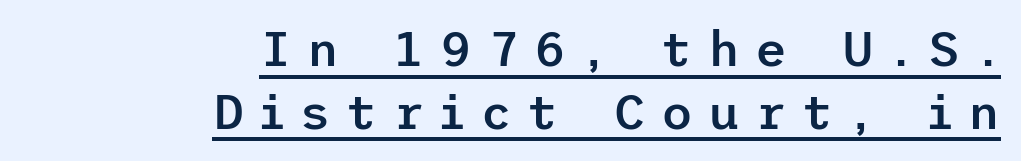
The passage shown is typeset with a sans-serif family. Every letter is mildly thick-stroked: semibold rather than bold. Regular leading. Rendered with straight, roman letterforms. Right-aligned paragraph, ragged on the left.
